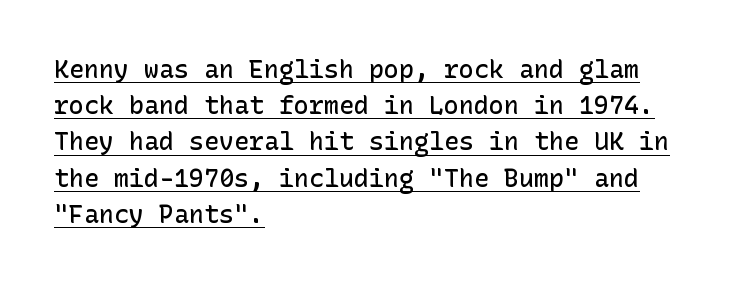
The lines in this sample share a left origin and differ only in where they stop. Letter spacing: default. Caption: semibold face, moderately heavy strokes. No italicization has been applied; the sample stays upright.
